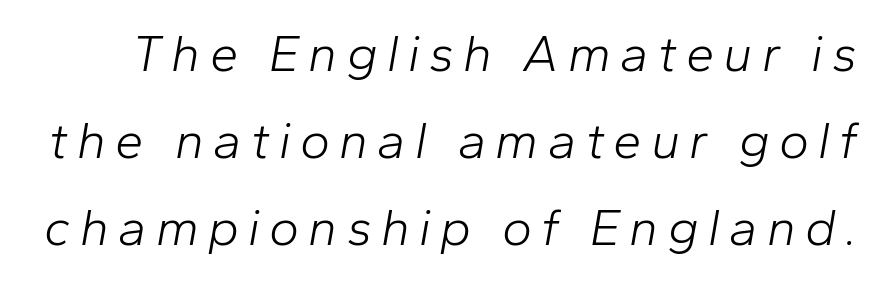
{"italic": "yes", "lean": "right", "slant_degrees": 10, "bold": "no", "weight": "light", "width": "normal", "stroke_contrast": "low", "x_height": "medium", "monospaced": "no", "underline": "no", "line_spacing_ratio": 1.71, "glyph_px": 51}
